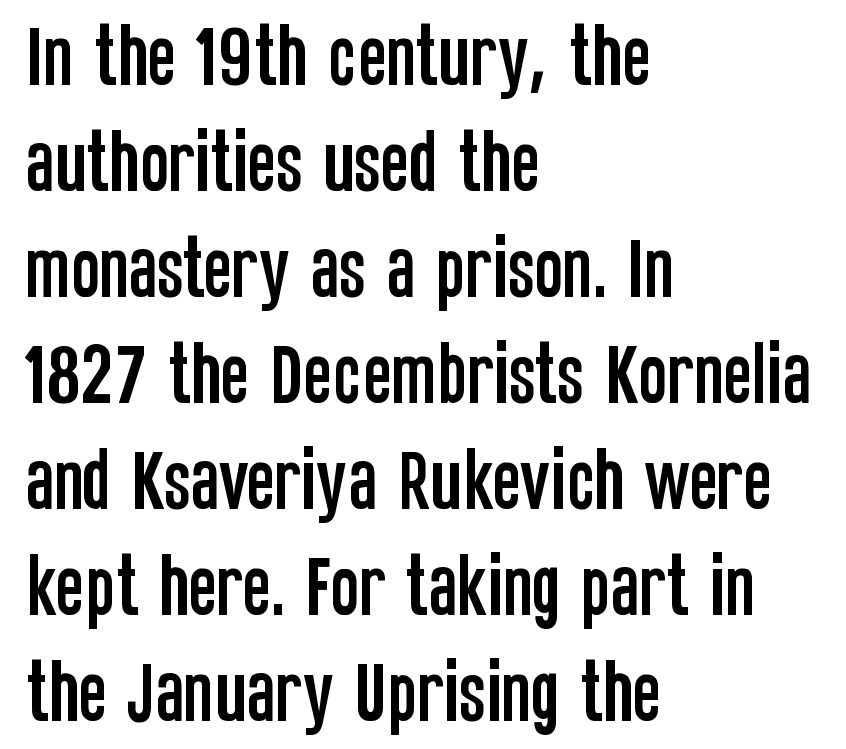
{"serif": "no", "italic": "no", "width": "condensed", "stroke_contrast": "low", "x_height": "large", "monospaced": "no", "underline": "no", "align": "left", "line_spacing": "normal", "line_spacing_ratio": 1.56, "letter_spacing": "normal", "letter_spacing_em": 0.0, "glyph_px": 68}
